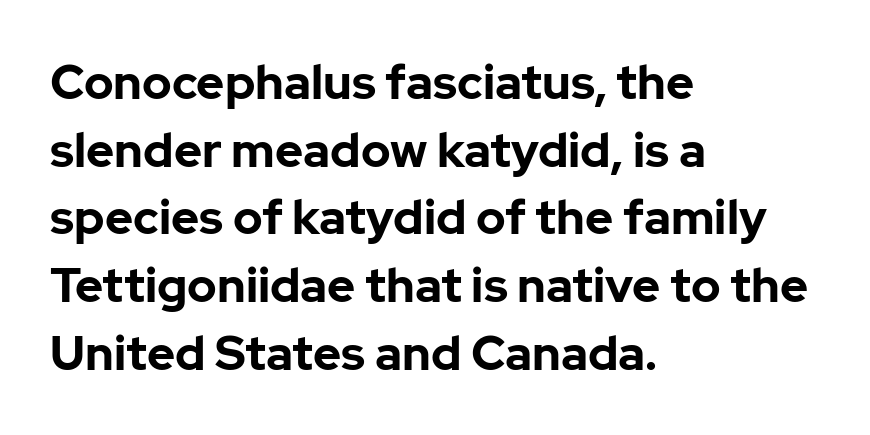
{"serif": "no", "italic": "no", "bold": "yes", "weight": "bold", "width": "normal", "stroke_contrast": "low", "x_height": "medium", "monospaced": "no", "underline": "no", "align": "left", "line_spacing": "normal", "line_spacing_ratio": 1.41, "letter_spacing": "normal", "letter_spacing_em": 0.0, "glyph_px": 48}
